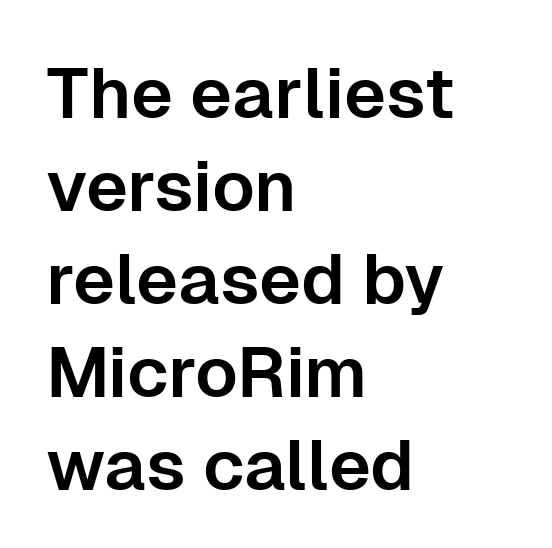
{"serif": "no", "italic": "no", "width": "normal", "stroke_contrast": "low", "x_height": "medium", "monospaced": "no", "underline": "no", "align": "left", "line_spacing": "normal", "line_spacing_ratio": 1.31, "letter_spacing": "normal", "letter_spacing_em": 0.0, "glyph_px": 71}
